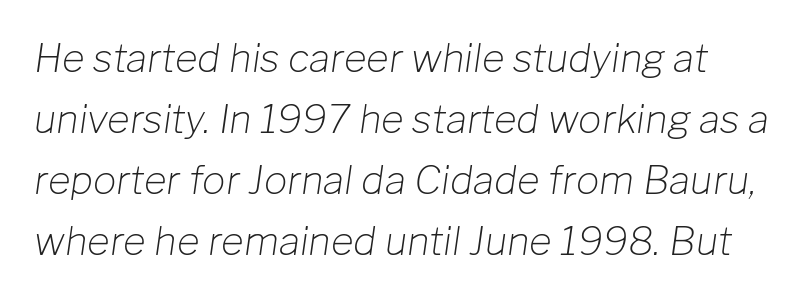
{"italic": "yes", "lean": "right", "slant_degrees": 8, "bold": "no", "weight": "light", "width": "normal", "stroke_contrast": "low", "x_height": "medium", "monospaced": "no", "underline": "no", "line_spacing": "normal", "line_spacing_ratio": 1.56, "letter_spacing": "normal", "letter_spacing_em": 0.0, "glyph_px": 39}
